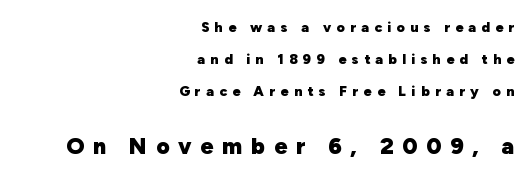
Q: Is the text bold? A: Yes.
Q: Is the text italic (slanted)? A: No, it is upright.
Q: Is the text underlined? A: No.
Q: How is the paragraph aligned? A: Right-aligned.
Q: Is the spacing between letters normal or unusually wide? A: Unusually wide.
Q: Is the spacing between lines tight, normal or loose? A: Loose.
Q: Which block of text is set in a larger size, the first (top) or the second (bottom)? A: The second (bottom) one.
